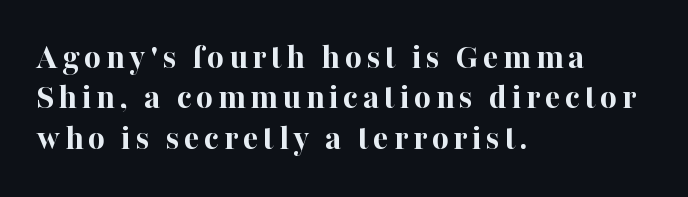
Q: Is the text bold? A: Yes.
Q: Is the text italic (slanted)? A: No, it is upright.
Q: Is the typeface a serif or a sans-serif typeface? A: Serif.
Q: Is the text underlined? A: No.
Q: How is the paragraph aligned? A: Left-aligned.
Q: Is the spacing between lines tight, normal or loose? A: Tight.
Q: Width (condensed, normal, or wide)? A: Normal.
Q: Stroke contrast? A: High.
Q: x-height? A: Medium.
Q: Monospaced? A: No.
